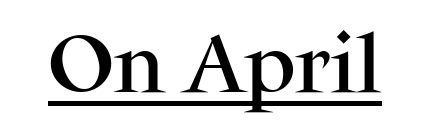
Q: Is the text italic (slanted)? A: No, it is upright.
Q: Is the typeface a serif or a sans-serif typeface? A: Serif.
Q: Is the text underlined? A: Yes.
Q: Is the spacing between letters normal or unusually wide? A: Normal.
Q: Width (condensed, normal, or wide)? A: Normal.
Q: Stroke contrast? A: Medium.
Q: x-height? A: Medium.
Q: Monospaced? A: No.
